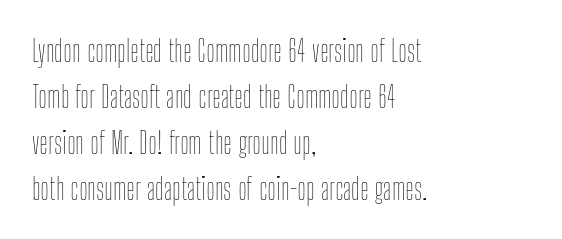
{"italic": "no", "bold": "no", "weight": "thin", "width": "condensed", "stroke_contrast": "low", "x_height": "medium", "monospaced": "no", "underline": "no", "align": "left", "line_spacing": "normal", "line_spacing_ratio": 1.53, "letter_spacing": "normal", "letter_spacing_em": 0.0, "glyph_px": 30}
